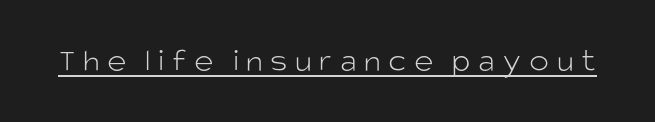
The image shows 33 px light sans-serif type, upright; set unusually wide letter spacing (+0.23 em), underlined; low stroke contrast and a large x-height.
